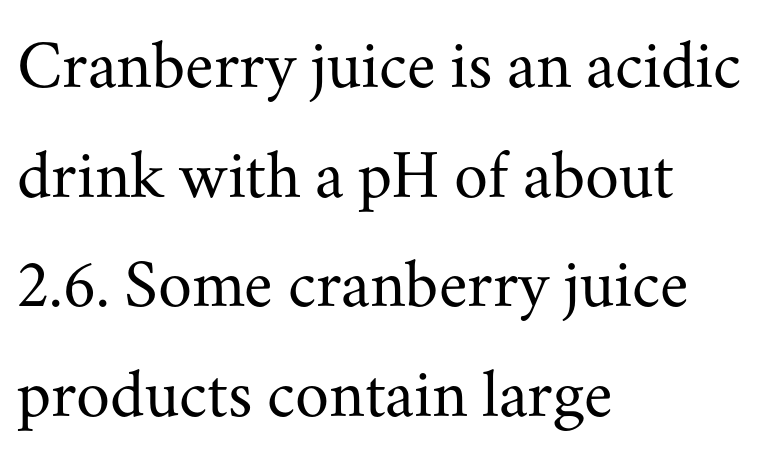
The image shows 69 px regular-weight serif type, upright; set left-aligned, normal line spacing (1.59x), normal letter spacing, not underlined; medium stroke contrast and a small x-height.
